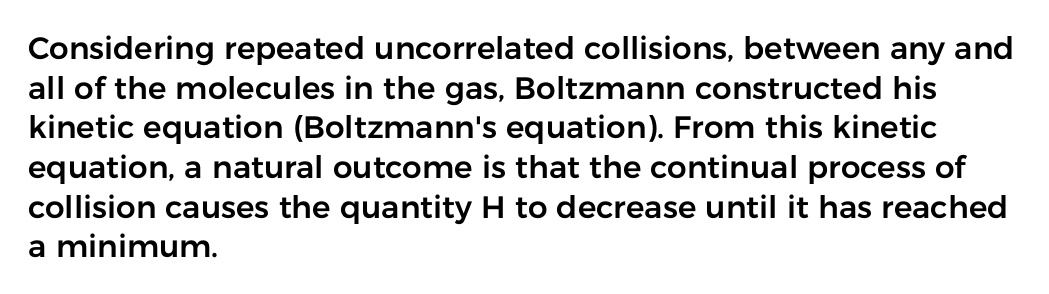
The image shows 31 px sans-serif type, upright; set left-aligned, normal line spacing (1.28x), normal letter spacing, not underlined; low stroke contrast and a medium x-height.
